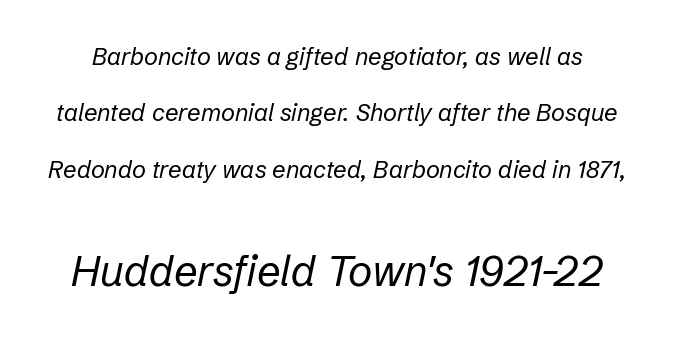
The image shows 42 px regular-weight type, italic (leaning right); set loose line spacing (2.35x), normal letter spacing, not underlined; the second (bottom) block is 1.75x larger; low stroke contrast and a medium x-height.
